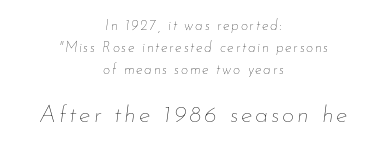
The letters look calm and open, with moderate or lighter stems. One-word summary of the alignment: center. The block sitting lower on the canvas is the one with enlarged characters. In terms of posture, this sample is oblique. Horizontal bands of white between lines are of average thickness. The foot of each line stays bare and open.
